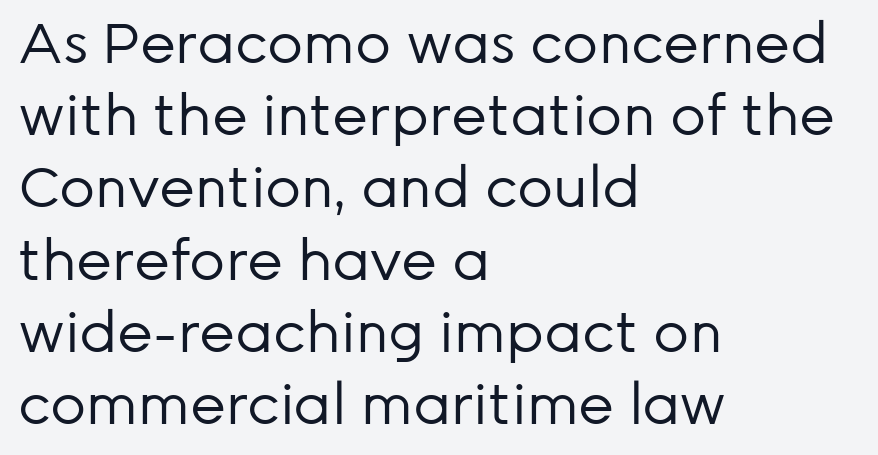
The image shows 56 px regular-weight sans-serif type, upright; set left-aligned, normal line spacing (1.29x), normal letter spacing, not underlined; low stroke contrast and a medium x-height.
